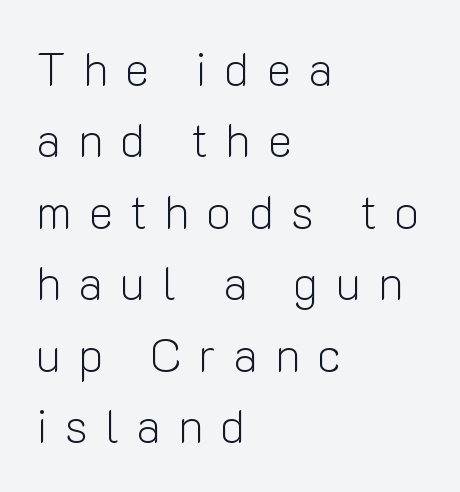
{"serif": "no", "italic": "no", "bold": "no", "weight": "light", "width": "normal", "stroke_contrast": "low", "x_height": "medium", "monospaced": "no", "underline": "no", "align": "left", "line_spacing": "normal", "line_spacing_ratio": 1.52, "letter_spacing": "wide", "letter_spacing_em": 0.36, "glyph_px": 47}
